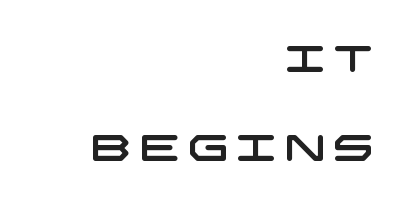
The vertical gap from one line to the next is large. In terms of letterspacing, this is a distinctly airy, spread setting. The typesetter chose a ragged-left arrangement here. The space directly below the letters is spotless. Observe the absence of serifs on each vertical stroke in this sample.
